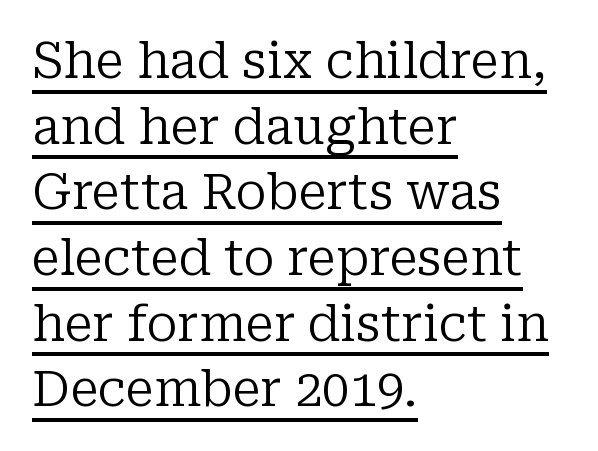
{"serif": "yes", "italic": "no", "bold": "no", "weight": "regular", "width": "normal", "stroke_contrast": "low", "x_height": "medium", "monospaced": "no", "underline": "yes", "align": "left", "line_spacing": "normal", "line_spacing_ratio": 1.34, "letter_spacing": "normal", "letter_spacing_em": 0.0, "glyph_px": 49}
